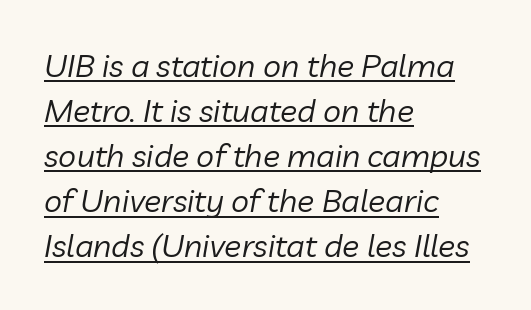
{"italic": "yes", "lean": "right", "slant_degrees": 10, "bold": "no", "weight": "regular", "width": "normal", "stroke_contrast": "low", "x_height": "medium", "monospaced": "no", "underline": "yes", "align": "left", "line_spacing": "normal", "line_spacing_ratio": 1.41, "letter_spacing": "normal", "letter_spacing_em": 0.0, "glyph_px": 32}
